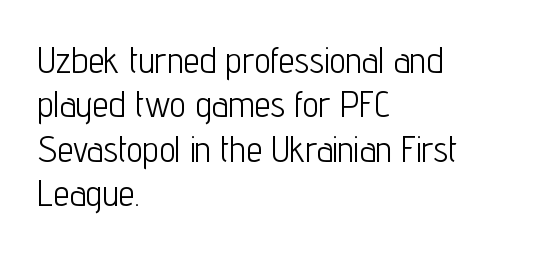
Tracking here is standard; glyphs follow each other at the usual distance. The rendering shows plain stroke endings on the letterforms — a sans-serif design. Every character sits straight up, as roman type does. Bare-footed words on every line. Stroke mass is kept to a normal reading level or below. Spacing verdict: proportional, widths tailored to each character.
